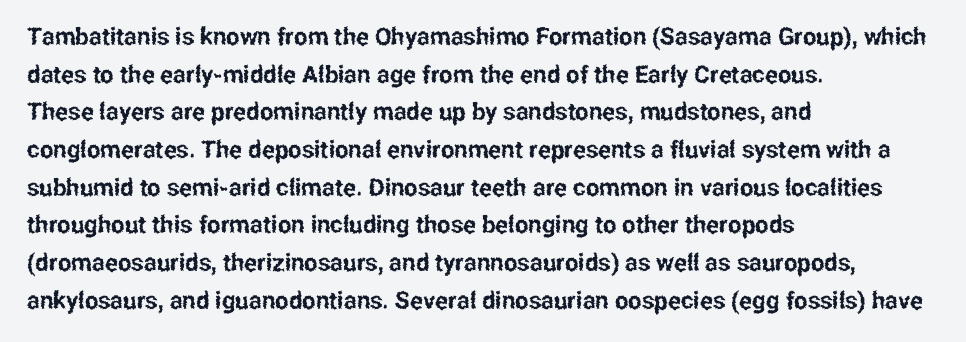
{"italic": "no", "underline": "no", "align": "left", "line_spacing": "normal", "line_spacing_ratio": 1.57, "letter_spacing": "normal", "letter_spacing_em": 0.0, "glyph_px": 24}
